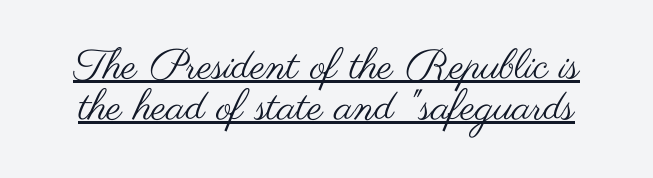
The image shows 42 px regular-weight, wide sans-serif type; set tight line spacing (0.98x), normal letter spacing, underlined; medium stroke contrast and a small x-height.
